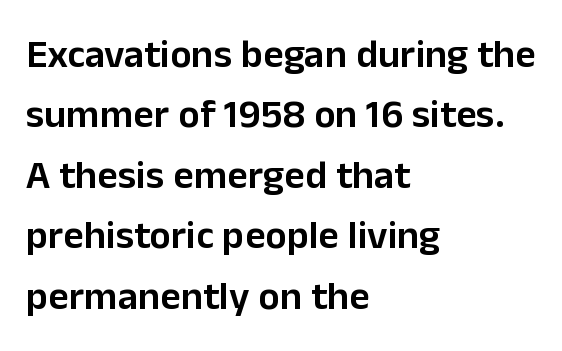
The image shows 40 px semibold sans-serif type, upright; set left-aligned, normal line spacing (1.51x), normal letter spacing, not underlined; low stroke contrast and a medium x-height.
